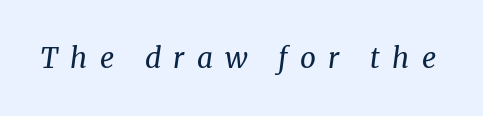
The image shows 28 px regular-weight serif type, italic (leaning right); set unusually wide letter spacing (+0.44 em), not underlined; medium stroke contrast and a medium x-height.
